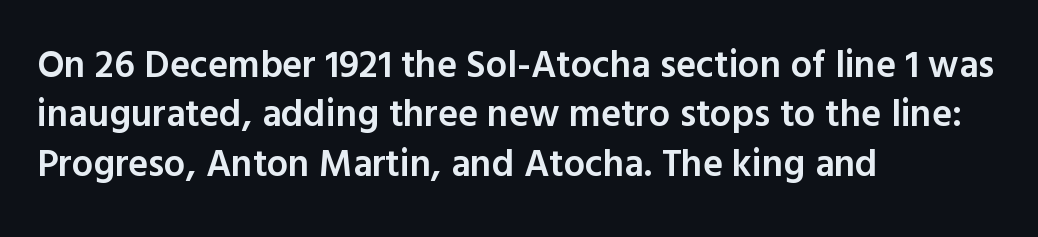
Does the copy run flush right? No — it runs flush left. Nothing sits at the stroke ends, so this counts as sans-serif. This sample has the flowing, uneven cadence of proportional lettering. This is roman type, the default non-slanted kind.
